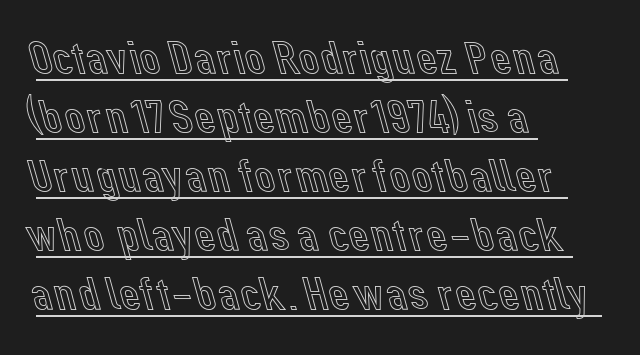
Q: Is the text italic (slanted)? A: Yes.
Q: Is the text underlined? A: Yes.
Q: How is the paragraph aligned? A: Left-aligned.
Q: Is the spacing between letters normal or unusually wide? A: Normal.
Q: Is the spacing between lines tight, normal or loose? A: Normal.
Q: Width (condensed, normal, or wide)? A: Normal.
Q: x-height? A: Medium.
Q: Monospaced? A: No.
